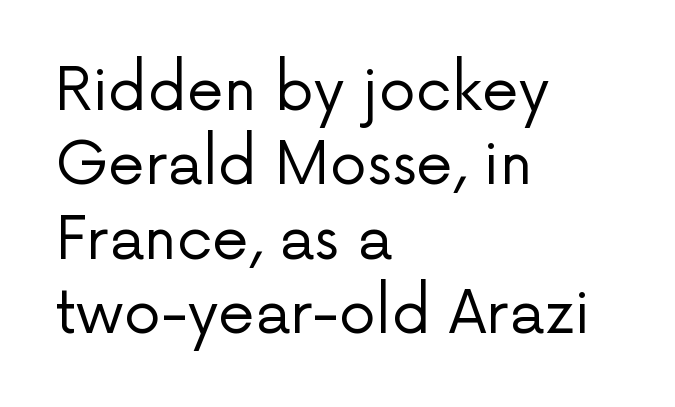
The image shows 59 px regular-weight sans-serif type, upright; set left-aligned, normal line spacing (1.26x), normal letter spacing, not underlined; low stroke contrast and a medium x-height.
